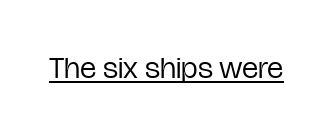
Looks like someone drew a line under every word here. Serifs: no, the terminals of the letterforms are clean. Letter spacing: default. The strokes are not fattened; the text isn't bold. Proportional: the letters do not fall into vertical columns. Italic? Not at all — the glyphs are vertical.
